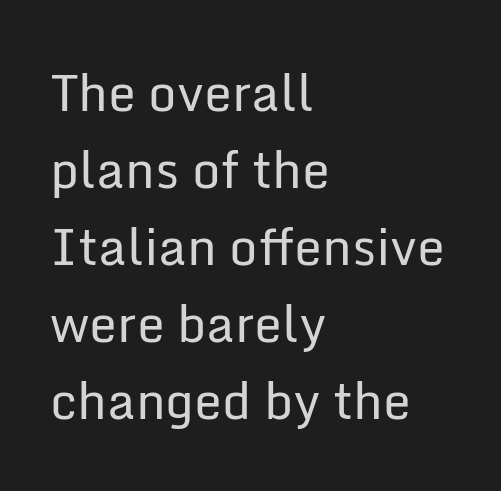
The image shows 50 px regular-weight sans-serif type, upright; set left-aligned, normal line spacing (1.54x), normal letter spacing, not underlined; low stroke contrast and a medium x-height.
